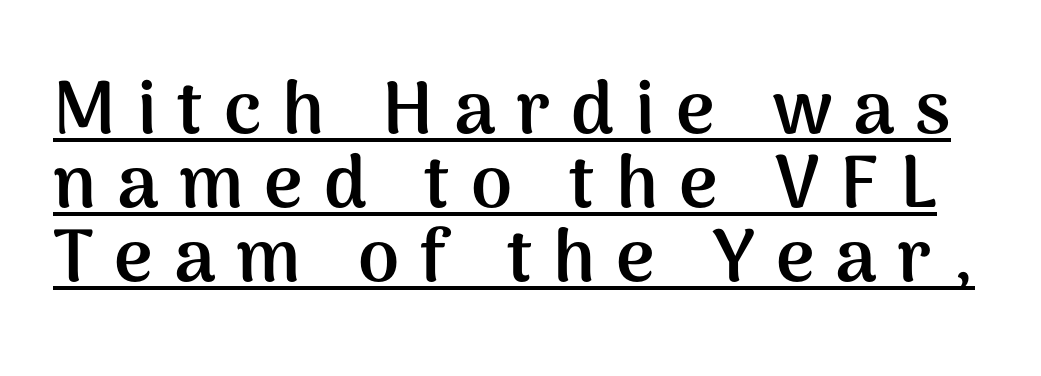
{"serif": "no", "italic": "no", "bold": "yes", "weight": "semibold", "width": "normal", "stroke_contrast": "medium", "x_height": "medium", "monospaced": "no", "underline": "yes", "line_spacing": "tight", "line_spacing_ratio": 1.0, "letter_spacing": "wide", "letter_spacing_em": 0.28, "glyph_px": 74}
